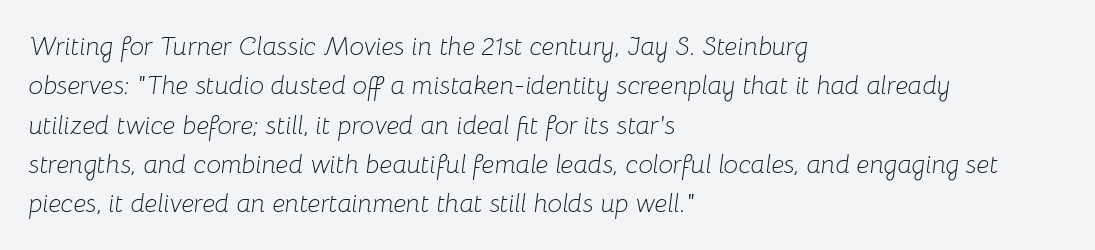
The specimen omits any rule beneath the text block's lines. Line beginnings align vertically; line endings do not. The vertical gap from one line to the next is medium. The characters are drawn with everyday or finer stroke widths. When letters slant like this, we call the style italic.
